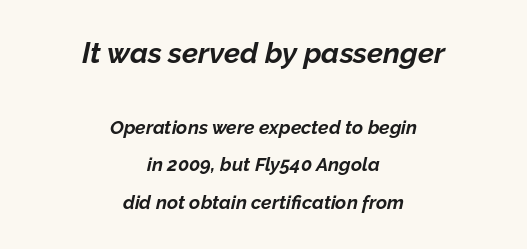
The image shows 29 px bold type, italic (leaning right); set centered, loose line spacing (1.98x), normal letter spacing, not underlined; the first (top) block is 1.53x larger; low stroke contrast and a medium x-height.
